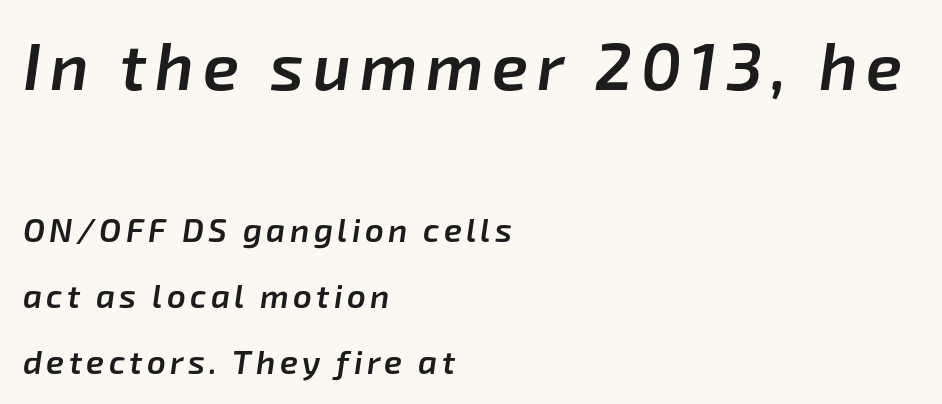
The rendering uses a large line-height, opening up the rows. The characters look somewhat weighty, a semibold short of true bold. The initial chunk of copy outweighs the following chunk in type size. Typeset ragged right — the left edge is the straight one. Quick note: underline off.
